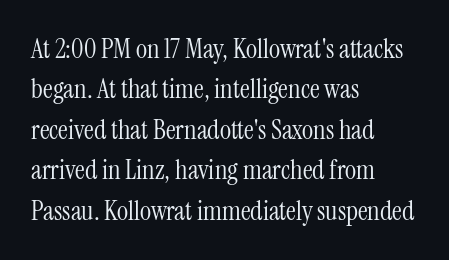
The passage shown stacks its lines at a standard gap. Students, note that the glyphs here touch the page at normal intervals. This reads as an unemphasized weight, regular at the heaviest. Typeset ragged right — the left edge is the straight one. No italicization has been applied; the sample stays upright.
